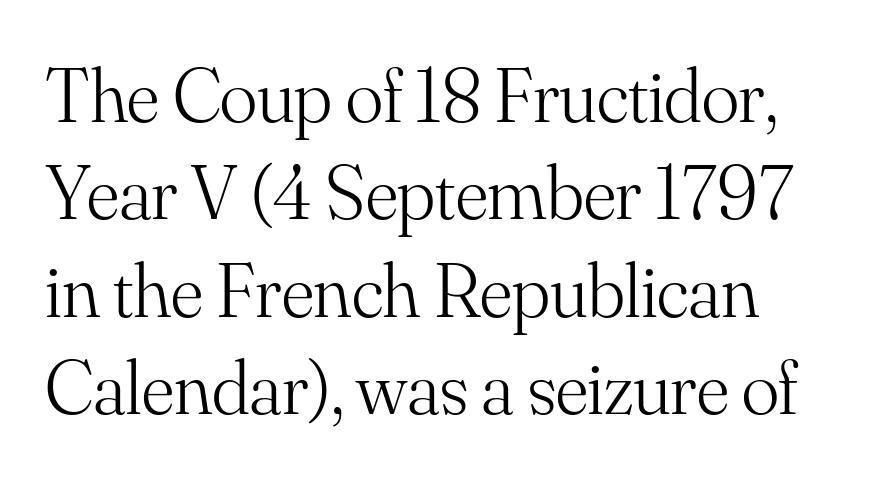
{"serif": "yes", "italic": "no", "bold": "no", "weight": "light", "width": "normal", "stroke_contrast": "medium", "x_height": "small", "monospaced": "no", "underline": "no", "align": "left", "line_spacing": "normal", "line_spacing_ratio": 1.25, "letter_spacing": "normal", "letter_spacing_em": 0.0, "glyph_px": 78}
